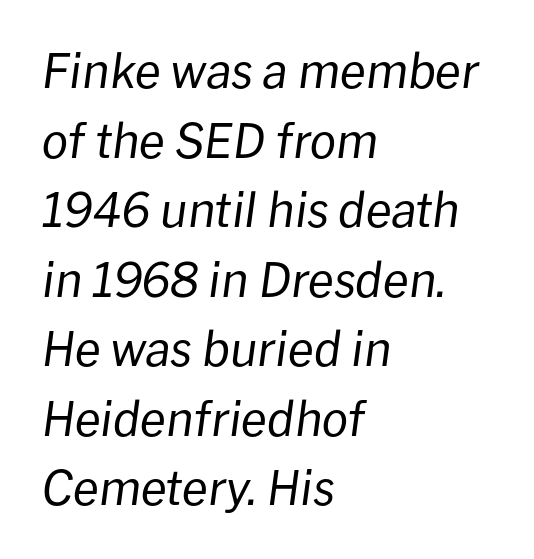
Q: Is the text bold? A: No.
Q: Is the text italic (slanted)? A: Yes, it leans right by about 8 degrees.
Q: Is the text underlined? A: No.
Q: How is the paragraph aligned? A: Left-aligned.
Q: Is the spacing between letters normal or unusually wide? A: Normal.
Q: Is the spacing between lines tight, normal or loose? A: Normal.
Q: Width (condensed, normal, or wide)? A: Normal.
Q: Stroke contrast? A: Low.
Q: x-height? A: Medium.
Q: Monospaced? A: No.
